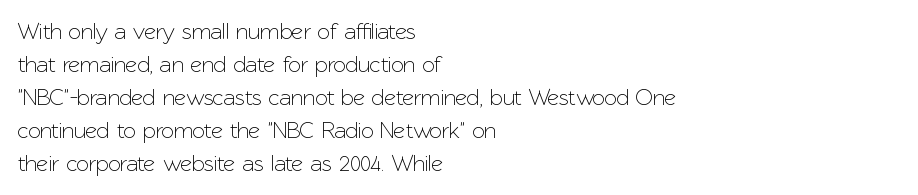
The image shows 23 px text type, upright; set left-aligned, normal line spacing (1.43x), normal letter spacing, not underlined.
